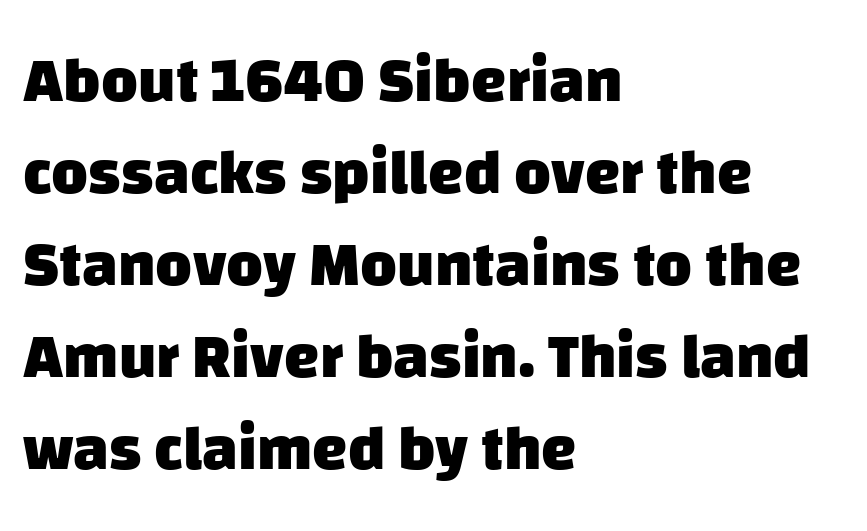
The image shows 63 px heavy sans-serif type; set left-aligned, normal line spacing (1.46x), normal letter spacing, not underlined; low stroke contrast and a large x-height.
